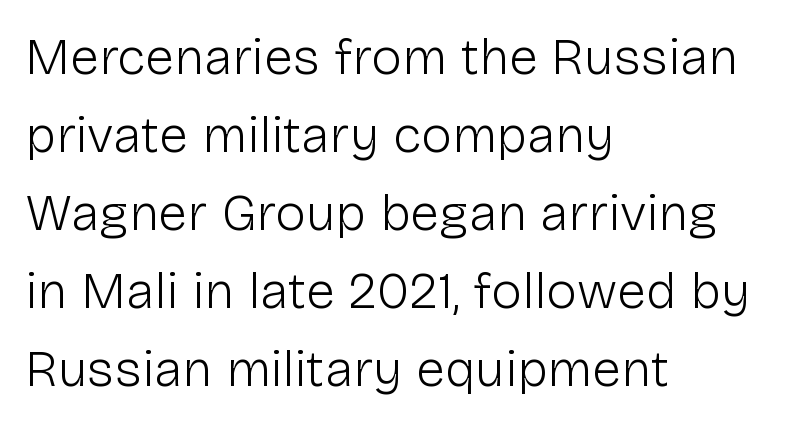
These glyphs show unthickened strokes, regular width or finer. This sample uses an upright cut, with every glyph sitting square on the baseline. Here the glyphs are tracked normally, forming tight word shapes. Do the characters align in a grid? No, the font is proportional. No feet cap the strokes, marking this as sans-serif type.
